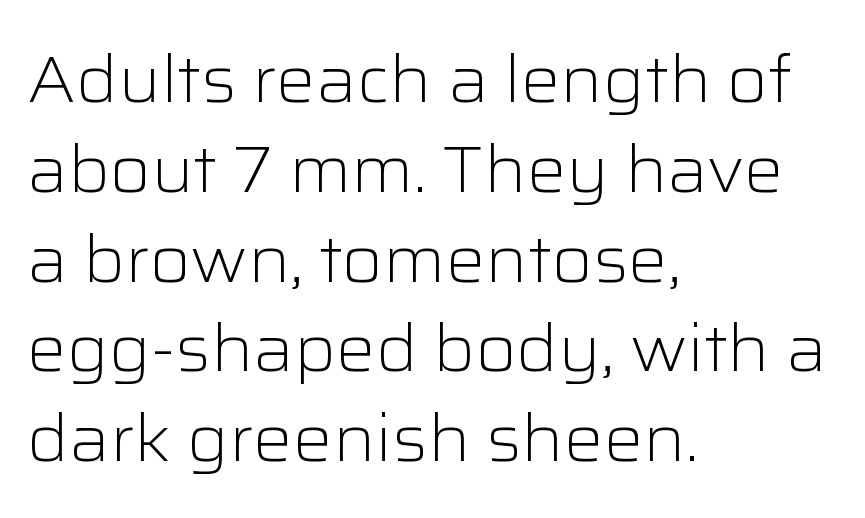
The rendering uses natural spacing where letterforms have individual widths. This rendering features lettering with no underline. Teacher's note: observe the even left margin — that is flush-left alignment. The axis of the letterforms is exactly vertical.
